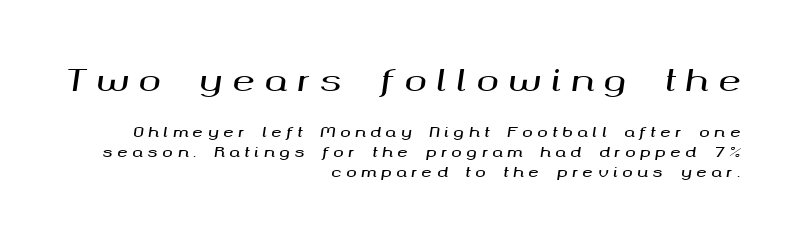
{"italic": "yes", "lean": "right", "slant_degrees": 8, "width": "wide", "stroke_contrast": "medium", "x_height": "medium", "monospaced": "no", "underline": "no", "align": "right", "line_spacing": "normal", "line_spacing_ratio": 1.41, "letter_spacing": "wide", "letter_spacing_em": 0.33, "larger_block": "first", "size_ratio": 2.14, "glyph_px": 30}
